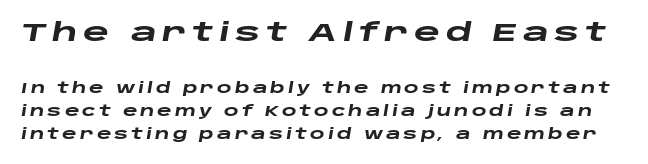
The image shows 25 px bold type, italic (leaning right); set normal line spacing (1.62x), unusually wide letter spacing (+0.22 em), not underlined; the first (top) block is 1.79x larger.
